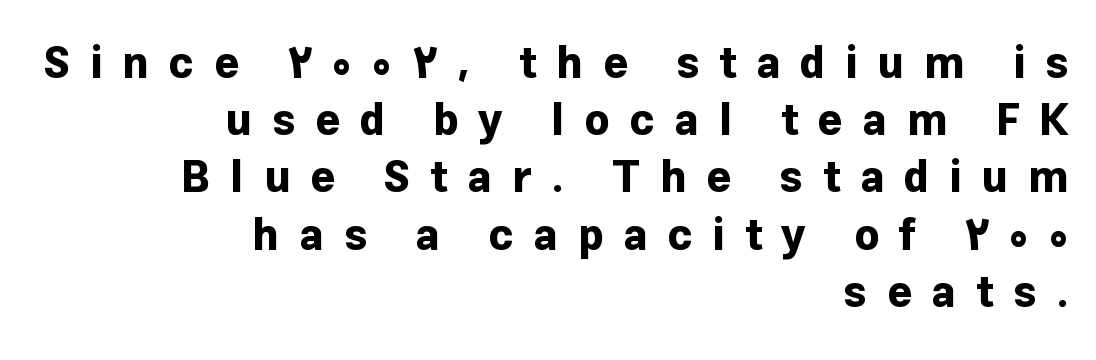
Q: Is the text bold? A: Yes.
Q: Is the text italic (slanted)? A: No, it is upright.
Q: Is the typeface a serif or a sans-serif typeface? A: Sans-serif.
Q: Is the text underlined? A: No.
Q: How is the paragraph aligned? A: Right-aligned.
Q: Is the spacing between letters normal or unusually wide? A: Unusually wide.
Q: Is the spacing between lines tight, normal or loose? A: Normal.
Q: Width (condensed, normal, or wide)? A: Normal.
Q: Stroke contrast? A: Low.
Q: x-height? A: Medium.
Q: Monospaced? A: No.
